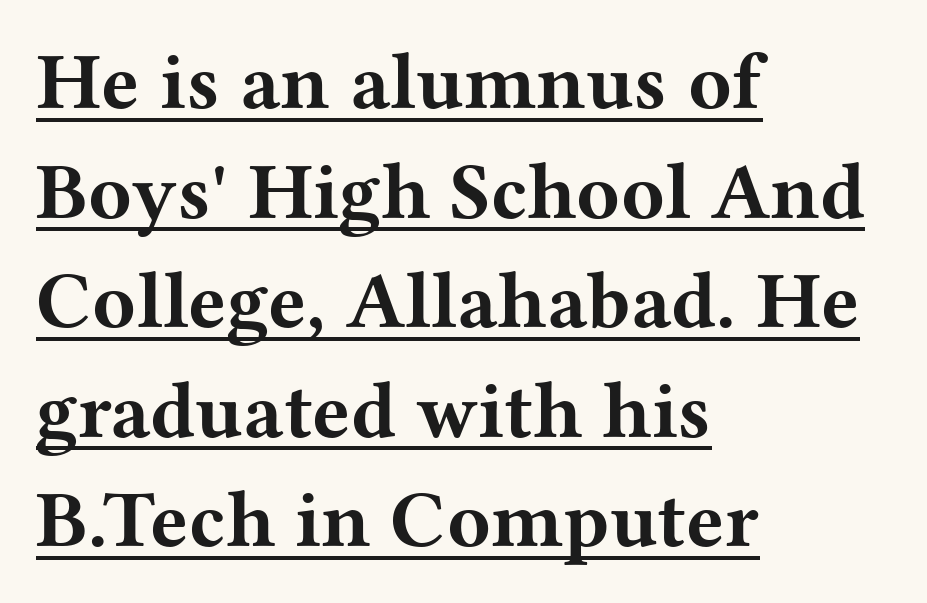
You can tell it's not italic because the verticals are truly vertical. Normally led — the rows are evenly, conventionally spaced. This is heavy type, rendered in bold. Each line of the rendering has a horizontal stroke beneath the glyphs. Compared with a centered layout, this one pins lines to the left instead. This sample has the flowing, uneven cadence of proportional lettering.
